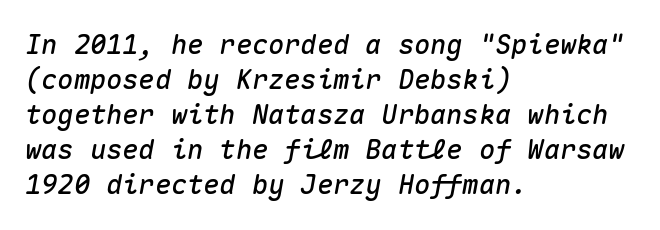
The image shows 27 px text type, italic (leaning right); set left-aligned, normal line spacing (1.3x), normal letter spacing, not underlined.
